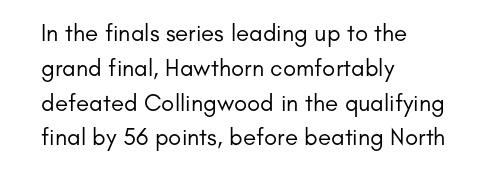
{"italic": "no", "bold": "no", "underline": "no", "align": "left", "line_spacing": "normal", "line_spacing_ratio": 1.45, "letter_spacing": "normal", "letter_spacing_em": 0.0, "glyph_px": 24}
